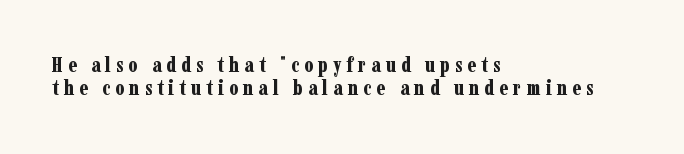
A clean baseline with only descenders dipping below it. Italic? Not at all — the glyphs are vertical. The typesetter chose a ragged-right arrangement here. These lines have a slow, spaced-out rhythm from letter to letter. Notice how thick the strokes are: this is what a full bold looks like. Very little white space separates one row of letters from the next.
